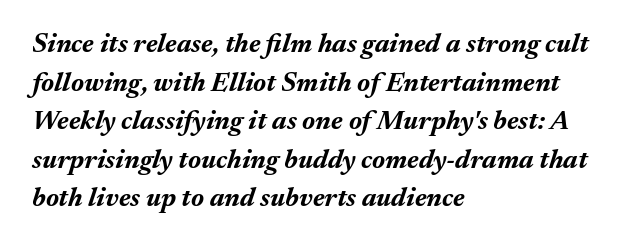
Inter-character spacing is left at the font's built-in metrics. This sample is left-justified, so line endings fall wherever the words run out. Characters are canted at an angle relative to the baseline's perpendicular. Is the type bold? Yes — the strokes are clearly thick and heavy. These lines sit exactly where default settings would place them. Anything drawn beneath the words? Only blank space.
